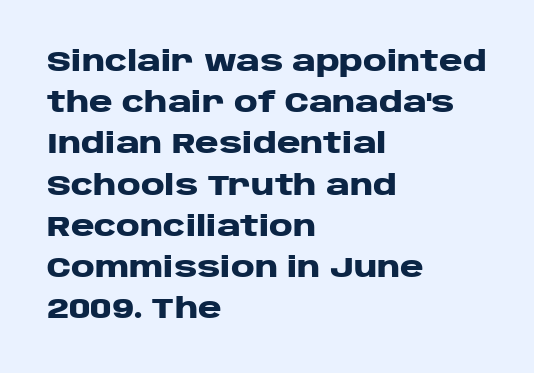
{"serif": "no", "italic": "no", "bold": "yes", "weight": "heavy", "width": "wide", "stroke_contrast": "low", "x_height": "large", "monospaced": "no", "underline": "no", "align": "left", "line_spacing": "normal", "line_spacing_ratio": 1.42, "letter_spacing": "normal", "letter_spacing_em": 0.0, "glyph_px": 29}
